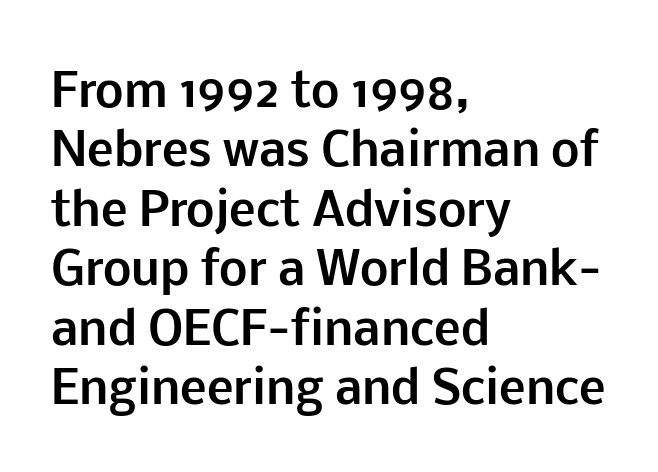
The baseline area is clear. The typesetting leans heavy: a genuine bold. Upright lettering throughout. Students, observe: this is what conventionally led text looks like.
